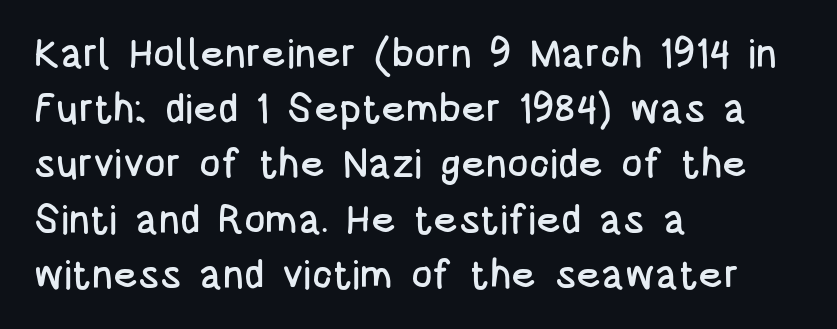
Q: Is the text italic (slanted)? A: No, it is upright.
Q: Is the typeface a serif or a sans-serif typeface? A: Sans-serif.
Q: Is the text underlined? A: No.
Q: How is the paragraph aligned? A: Left-aligned.
Q: Is the spacing between letters normal or unusually wide? A: Normal.
Q: Is the spacing between lines tight, normal or loose? A: Normal.
Q: Width (condensed, normal, or wide)? A: Condensed.
Q: Stroke contrast? A: Low.
Q: x-height? A: Large.
Q: Monospaced? A: No.
